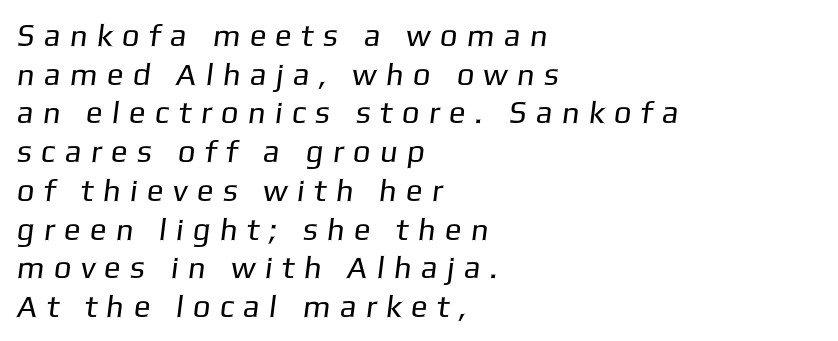
Q: Is the text bold? A: No.
Q: Is the typeface a serif or a sans-serif typeface? A: Sans-serif.
Q: Is the text underlined? A: No.
Q: How is the paragraph aligned? A: Left-aligned.
Q: Is the spacing between letters normal or unusually wide? A: Unusually wide.
Q: Is the spacing between lines tight, normal or loose? A: Normal.
Q: Width (condensed, normal, or wide)? A: Normal.
Q: Stroke contrast? A: Low.
Q: x-height? A: Medium.
Q: Monospaced? A: No.
